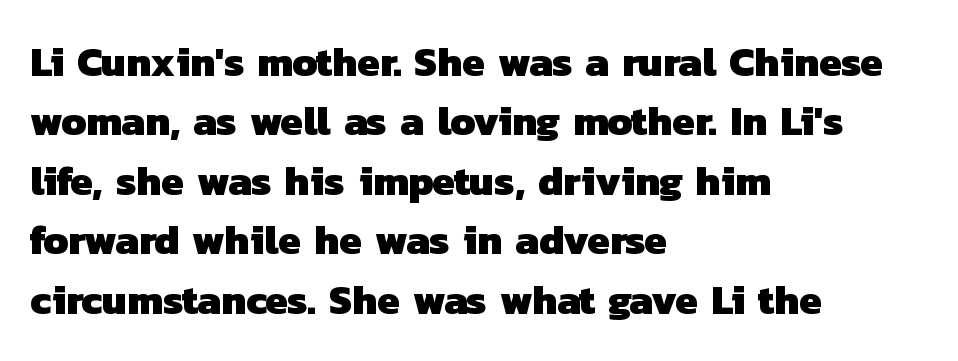
The image shows 41 px heavy sans-serif type; set left-aligned, normal line spacing (1.45x), normal letter spacing, not underlined; low stroke contrast and a medium x-height.
